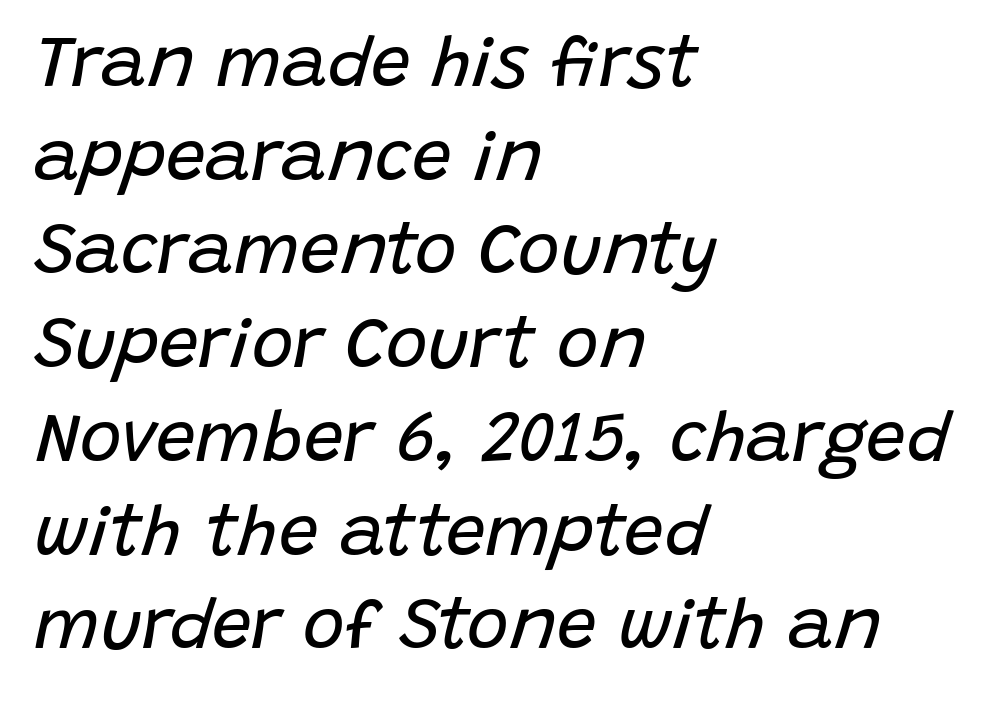
The image shows 71 px regular-weight type, italic (leaning right); set left-aligned, normal line spacing (1.32x), normal letter spacing, not underlined; low stroke contrast and a large x-height.
